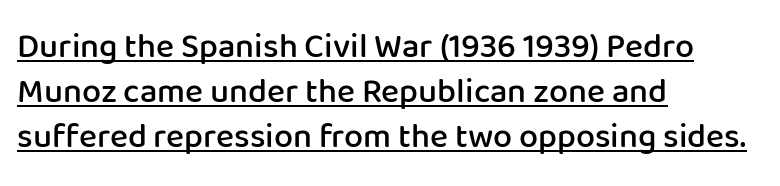
Q: Is the text bold? A: Semi-bold.
Q: Is the text italic (slanted)? A: No, it is upright.
Q: Is the typeface a serif or a sans-serif typeface? A: Sans-serif.
Q: Is the text underlined? A: Yes.
Q: How is the paragraph aligned? A: Left-aligned.
Q: Is the spacing between letters normal or unusually wide? A: Normal.
Q: Is the spacing between lines tight, normal or loose? A: Normal.
Q: Width (condensed, normal, or wide)? A: Normal.
Q: Stroke contrast? A: Low.
Q: x-height? A: Medium.
Q: Monospaced? A: No.
